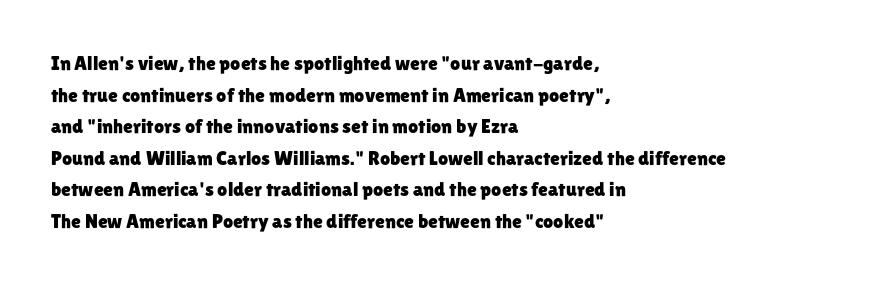
The baseline area is clear. The letterforms sit shoulder to shoulder at normal distance. Each line starts at the same left margin while the right side varies. You can tell it's not italic because the verticals are truly vertical.
